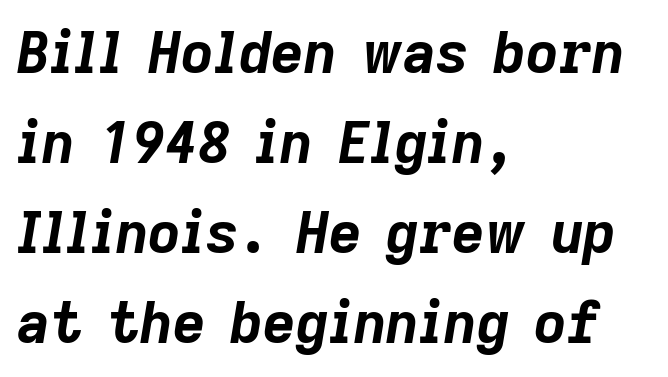
Q: Is the text bold? A: Yes.
Q: Is the text italic (slanted)? A: Yes, it leans right by about 9 degrees.
Q: Is the text underlined? A: No.
Q: How is the paragraph aligned? A: Left-aligned.
Q: Is the spacing between letters normal or unusually wide? A: Normal.
Q: Is the spacing between lines tight, normal or loose? A: Normal.
Q: Width (condensed, normal, or wide)? A: Normal.
Q: Stroke contrast? A: Low.
Q: x-height? A: Medium.
Q: Monospaced? A: No.
